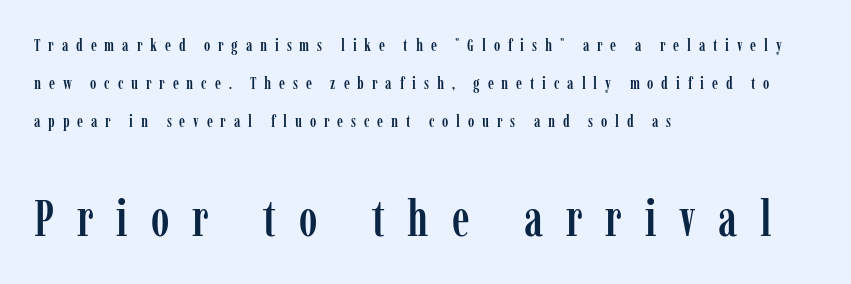
Q: Is the text italic (slanted)? A: No, it is upright.
Q: Is the typeface a serif or a sans-serif typeface? A: Serif.
Q: Is the text underlined? A: No.
Q: How is the paragraph aligned? A: Left-aligned.
Q: Is the spacing between letters normal or unusually wide? A: Unusually wide.
Q: Is the spacing between lines tight, normal or loose? A: Loose.
Q: Which block of text is set in a larger size, the first (top) or the second (bottom)? A: The second (bottom) one.
Q: Width (condensed, normal, or wide)? A: Condensed.
Q: Stroke contrast? A: Low.
Q: x-height? A: Medium.
Q: Monospaced? A: No.
